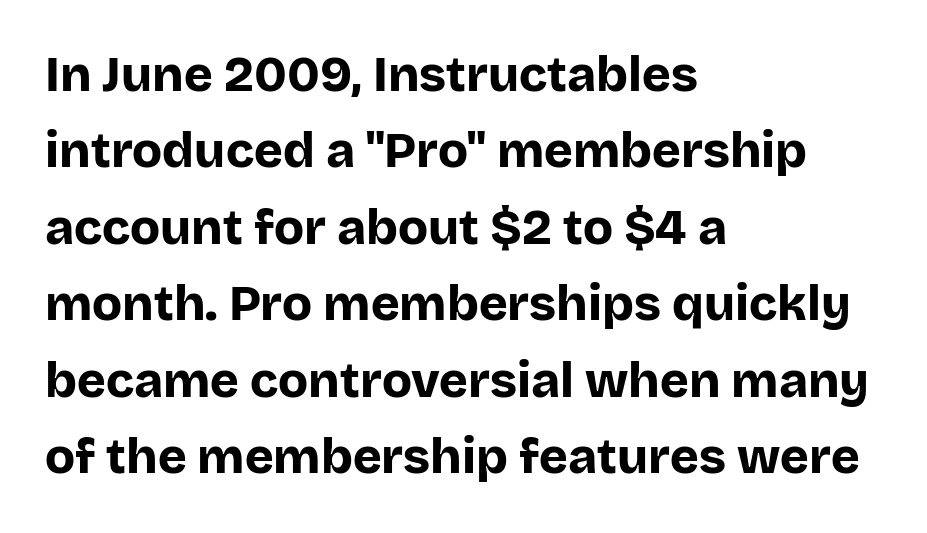
The image shows 49 px bold sans-serif type, upright; set left-aligned, normal line spacing (1.56x), normal letter spacing, not underlined; low stroke contrast and a large x-height.
